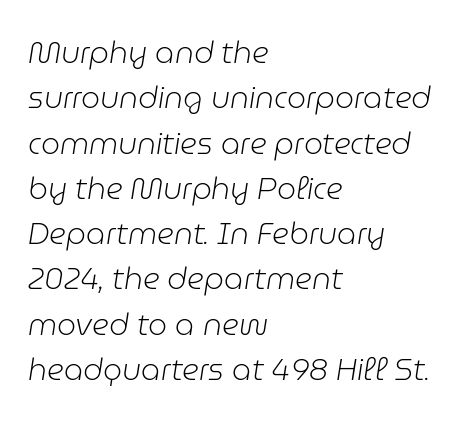
A quiet, ordinary-to-light weight characterises the typeface. A student would call this left alignment; a typographer would say flush left, rag right. Letters rest on an invisible, unmarked baseline. The line texture is even and compact thanks to regular tracking. Vertical spacing — default.
